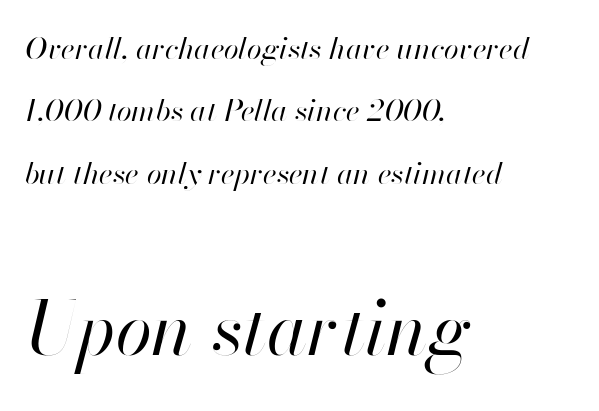
The image shows 74 px regular-weight type, italic (leaning right); set left-aligned, loose line spacing (2.08x), normal letter spacing, not underlined; the second (bottom) block is 2.47x larger; high stroke contrast and a small x-height.
